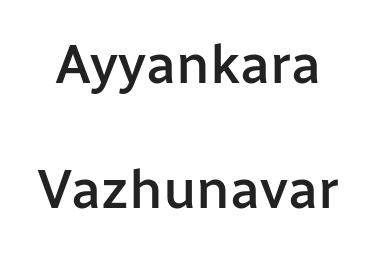
The image shows 55 px semibold sans-serif type, upright; set loose line spacing (2.28x), normal letter spacing, not underlined; low stroke contrast and a medium x-height.
